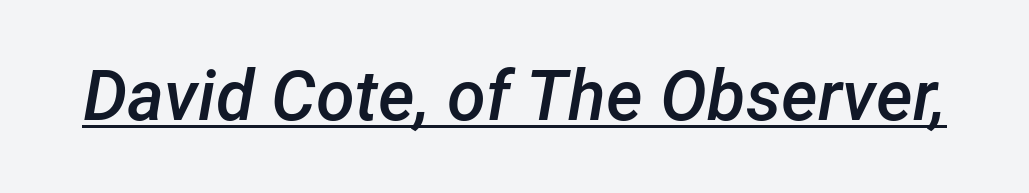
Q: Is the text bold? A: Semi-bold.
Q: Is the text italic (slanted)? A: Yes, it leans right by about 12 degrees.
Q: Is the text underlined? A: Yes.
Q: Is the spacing between letters normal or unusually wide? A: Normal.
Q: Width (condensed, normal, or wide)? A: Normal.
Q: Stroke contrast? A: Low.
Q: x-height? A: Medium.
Q: Monospaced? A: No.
